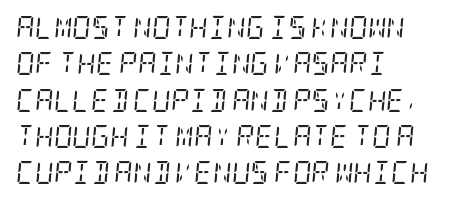
Q: Is the text bold? A: No.
Q: Is the text italic (slanted)? A: Yes, it leans right by about 5 degrees.
Q: Is the text underlined? A: No.
Q: How is the paragraph aligned? A: Left-aligned.
Q: Is the spacing between letters normal or unusually wide? A: Normal.
Q: Is the spacing between lines tight, normal or loose? A: Normal.
